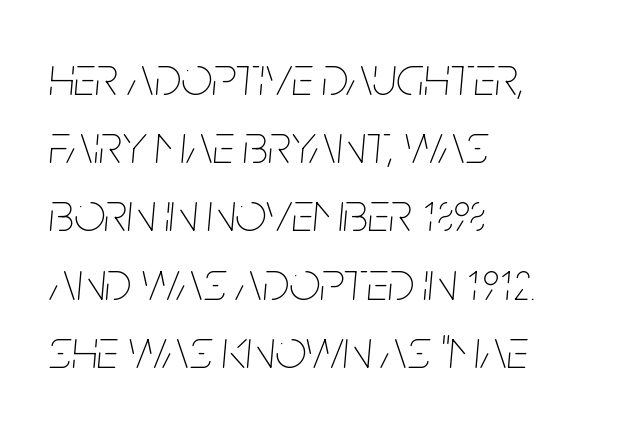
{"italic": "yes", "lean": "right", "slant_degrees": 5, "bold": "no", "weight": "thin", "width": "condensed", "stroke_contrast": "low", "x_height": "large", "monospaced": "no", "underline": "no", "align": "left", "line_spacing_ratio": 1.24, "letter_spacing": "normal", "letter_spacing_em": 0.0, "glyph_px": 55}
